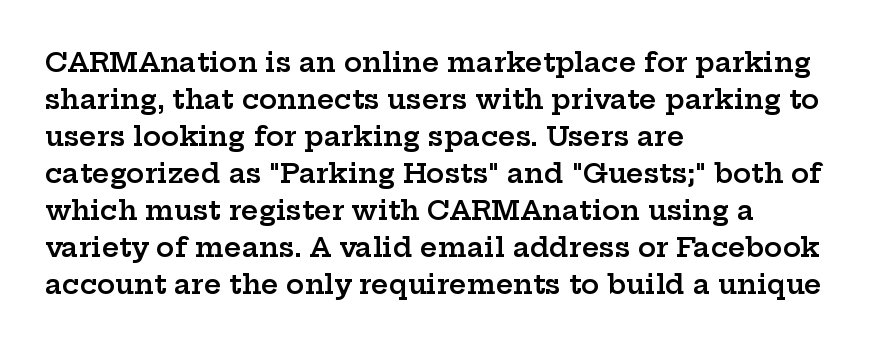
Nobody touched the tracking dial on this one. The space between consecutive lines is moderate. The area under the type is left untouched. Posture: straight, roman, zero tilt. The glyphs have the mass of a demibold cut, below bold.
